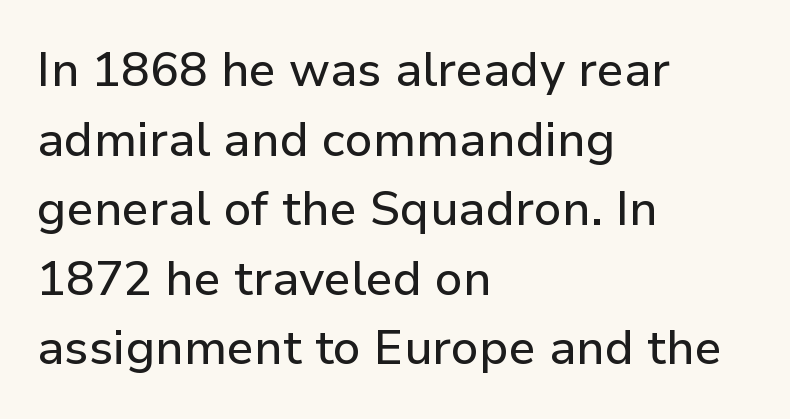
The horizontal fit of the characters is conventional and even. Think of a printed novel: that variable character pitch is what you see here. In CSS terms this would be text-align: left. The typography opts for an upright posture over an oblique one. A bare baseline throughout the passage. Notice how descenders clear the ascenders below comfortably — that's standard leading.
